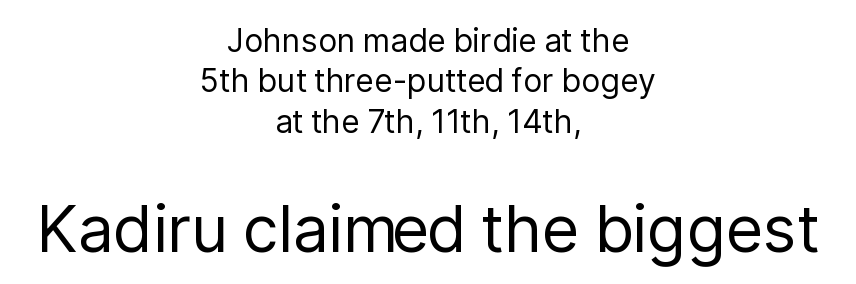
Q: Is the text bold? A: No.
Q: Is the text italic (slanted)? A: No, it is upright.
Q: Is the typeface a serif or a sans-serif typeface? A: Sans-serif.
Q: Is the text underlined? A: No.
Q: How is the paragraph aligned? A: Centered.
Q: Is the spacing between letters normal or unusually wide? A: Normal.
Q: Is the spacing between lines tight, normal or loose? A: Normal.
Q: Which block of text is set in a larger size, the first (top) or the second (bottom)? A: The second (bottom) one.
Q: Width (condensed, normal, or wide)? A: Normal.
Q: Stroke contrast? A: Low.
Q: x-height? A: Medium.
Q: Monospaced? A: No.
